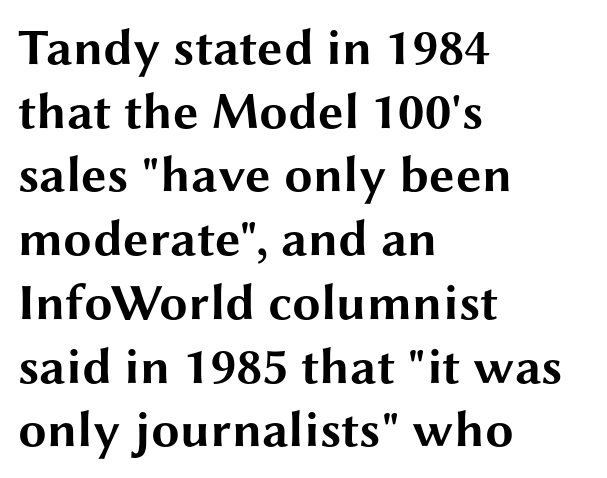
{"serif": "no", "italic": "no", "bold": "yes", "weight": "bold", "width": "wide", "stroke_contrast": "medium", "x_height": "medium", "monospaced": "no", "underline": "no", "align": "left", "line_spacing": "normal", "line_spacing_ratio": 1.25, "letter_spacing": "normal", "letter_spacing_em": 0.0, "glyph_px": 51}
